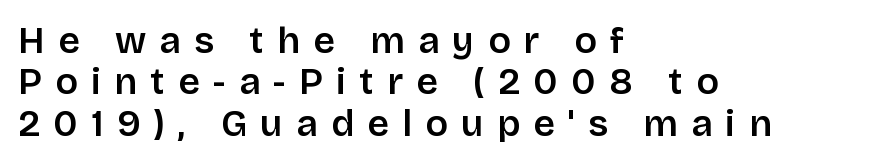
Q: Is the text bold? A: Semi-bold.
Q: Is the text italic (slanted)? A: No, it is upright.
Q: Is the typeface a serif or a sans-serif typeface? A: Sans-serif.
Q: Is the text underlined? A: No.
Q: How is the paragraph aligned? A: Left-aligned.
Q: Is the spacing between letters normal or unusually wide? A: Unusually wide.
Q: Is the spacing between lines tight, normal or loose? A: Tight.
Q: Width (condensed, normal, or wide)? A: Normal.
Q: Stroke contrast? A: Low.
Q: x-height? A: Large.
Q: Monospaced? A: No.
